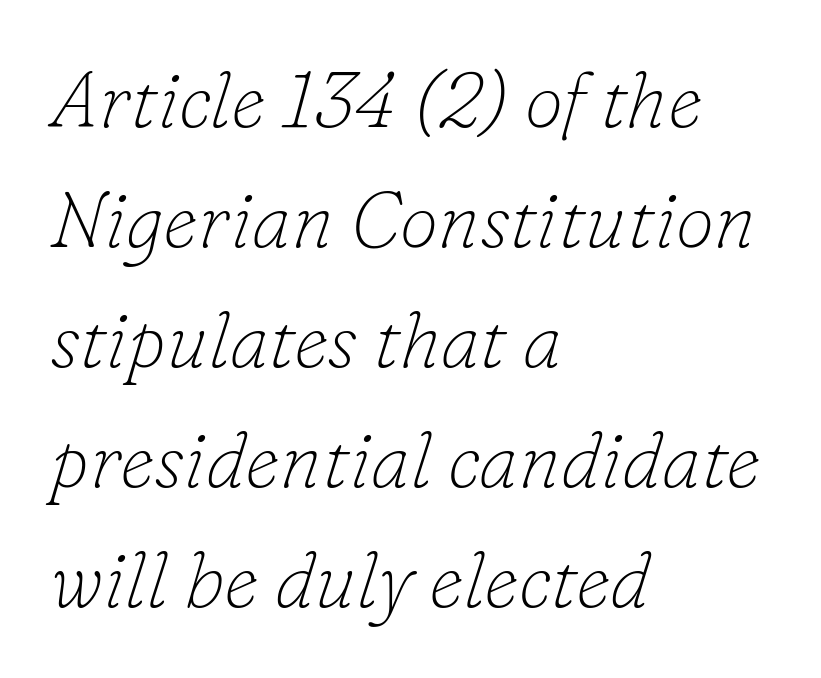
Q: Is the text bold? A: No.
Q: Is the text italic (slanted)? A: Yes, it leans right by about 16 degrees.
Q: Is the typeface a serif or a sans-serif typeface? A: Serif.
Q: Is the text underlined? A: No.
Q: How is the paragraph aligned? A: Left-aligned.
Q: Is the spacing between letters normal or unusually wide? A: Normal.
Q: Is the spacing between lines tight, normal or loose? A: Normal.
Q: Width (condensed, normal, or wide)? A: Normal.
Q: Stroke contrast? A: Low.
Q: x-height? A: Small.
Q: Monospaced? A: No.
